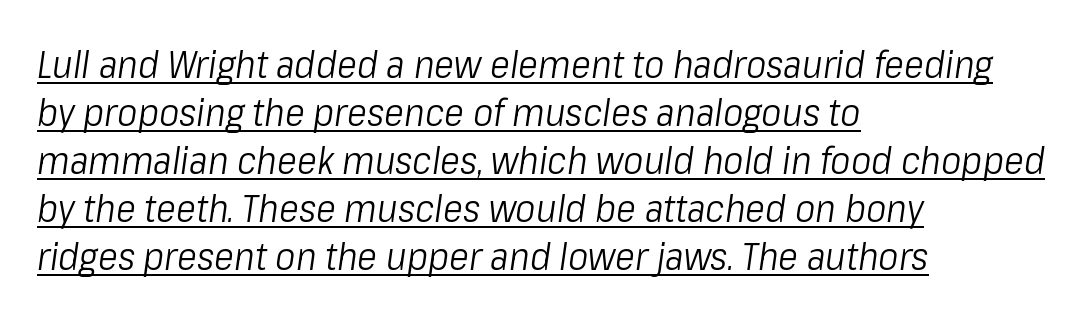
Q: Is the text bold? A: No.
Q: Is the text italic (slanted)? A: Yes, it leans right by about 8 degrees.
Q: Is the text underlined? A: Yes.
Q: How is the paragraph aligned? A: Left-aligned.
Q: Is the spacing between letters normal or unusually wide? A: Normal.
Q: Is the spacing between lines tight, normal or loose? A: Normal.
Q: Width (condensed, normal, or wide)? A: Condensed.
Q: Stroke contrast? A: Low.
Q: x-height? A: Medium.
Q: Monospaced? A: No.
